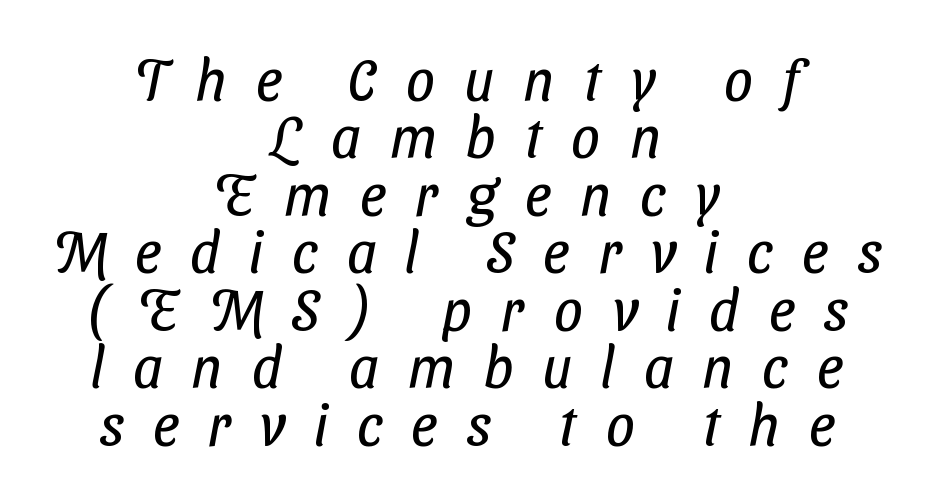
{"serif": "no", "bold": "no", "weight": "regular", "width": "condensed", "stroke_contrast": "low", "x_height": "medium", "monospaced": "no", "underline": "no", "align": "center", "line_spacing": "tight", "line_spacing_ratio": 0.99, "letter_spacing": "wide", "letter_spacing_em": 0.5, "glyph_px": 58}
